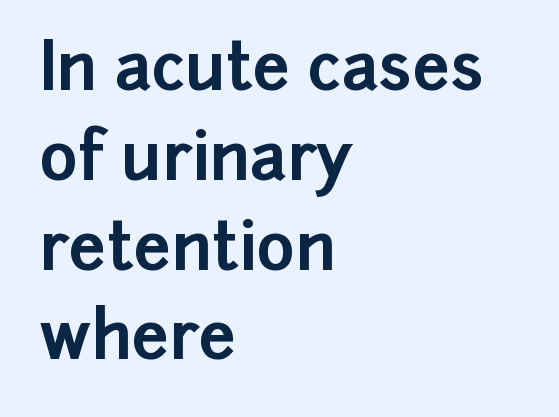
If you drew a line through each stem, it would be perfectly vertical. Looks like regular typesetting: each glyph gets only the width it needs. Vertical spacing — default. There is no visible air inserted between adjacent glyphs.
